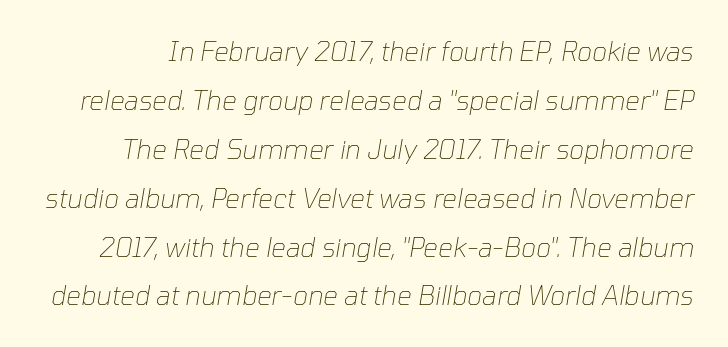
The weight would be labelled regular, book, light, or lighter still. No word sits above an underline. Does extra space separate the letters? No, they use regular spacing. Notice how the stems are inclined rather than vertical — that's the hallmark of italics.
